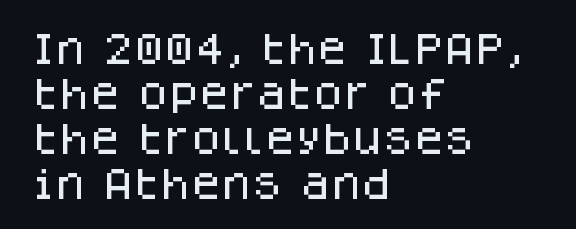
Q: Is the text italic (slanted)? A: No, it is upright.
Q: Is the typeface a serif or a sans-serif typeface? A: Sans-serif.
Q: Is the text underlined? A: No.
Q: How is the paragraph aligned? A: Left-aligned.
Q: Is the spacing between letters normal or unusually wide? A: Normal.
Q: Is the spacing between lines tight, normal or loose? A: Normal.
Q: Width (condensed, normal, or wide)? A: Normal.
Q: Stroke contrast? A: Low.
Q: x-height? A: Large.
Q: Monospaced? A: No.
